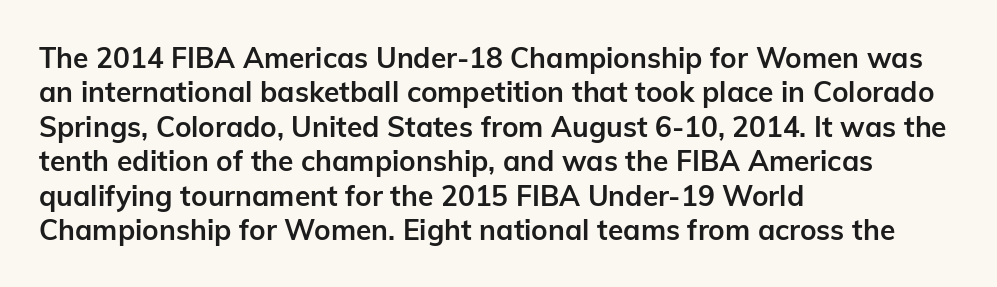
Check where the strokes stop: nothing finishes them off — pure sans. Nobody drew a line under any word here. Note the varied advance widths — an 'i' is clearly narrower than an 'm'. Ordinary non-slanted type is in use. Horizontally, the lines are justified to the leading edge only. Inter-character spacing is left at the font's built-in metrics.
